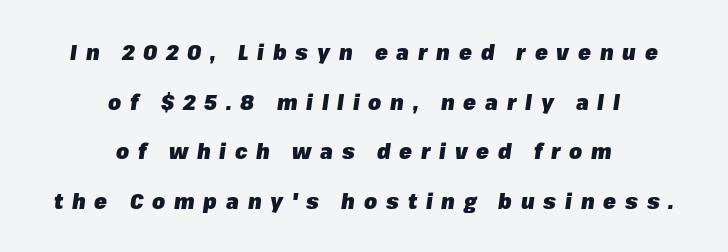
Q: Is the text bold? A: Yes.
Q: Is the text italic (slanted)? A: Yes, it leans right by about 8 degrees.
Q: Is the text underlined? A: No.
Q: How is the paragraph aligned? A: Centered.
Q: Is the spacing between letters normal or unusually wide? A: Unusually wide.
Q: Is the spacing between lines tight, normal or loose? A: Loose.
